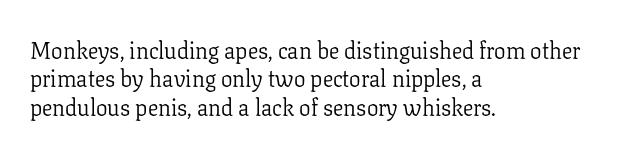
Q: Is the text bold? A: No.
Q: Is the text italic (slanted)? A: No, it is upright.
Q: Is the text underlined? A: No.
Q: How is the paragraph aligned? A: Left-aligned.
Q: Is the spacing between letters normal or unusually wide? A: Normal.
